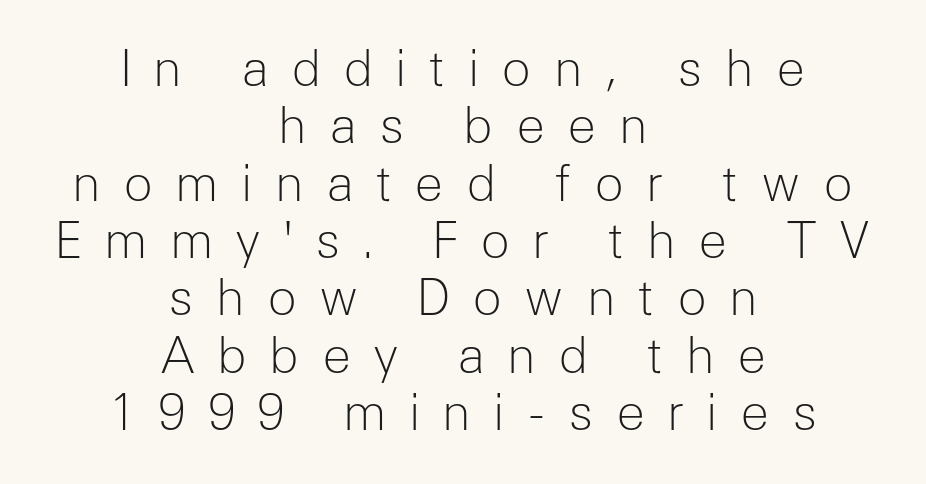
Q: Is the text bold? A: No.
Q: Is the text italic (slanted)? A: No, it is upright.
Q: Is the typeface a serif or a sans-serif typeface? A: Sans-serif.
Q: Is the text underlined? A: No.
Q: How is the paragraph aligned? A: Centered.
Q: Is the spacing between letters normal or unusually wide? A: Unusually wide.
Q: Width (condensed, normal, or wide)? A: Normal.
Q: Stroke contrast? A: Low.
Q: x-height? A: Medium.
Q: Monospaced? A: No.
